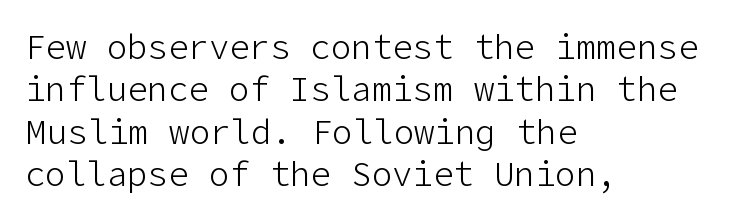
A typesetter would call this zero additional tracking. The axis of the letterforms is exactly vertical. The space directly below the letters is spotless. The cut favours lightness, reaching ordinary text weight at its darkest. Serif or sans? Sans — the stroke terminals are bare.
